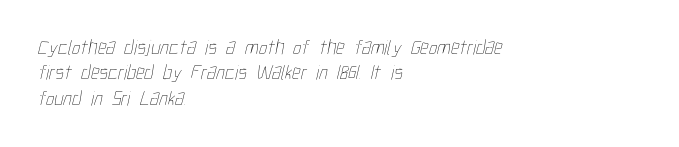
Q: Is the text bold? A: No.
Q: Is the text underlined? A: No.
Q: How is the paragraph aligned? A: Left-aligned.
Q: Is the spacing between letters normal or unusually wide? A: Normal.
